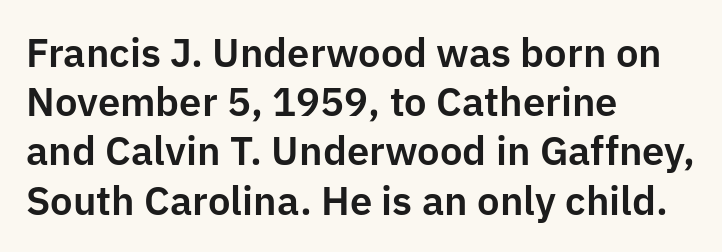
{"serif": "no", "italic": "no", "width": "normal", "stroke_contrast": "low", "x_height": "medium", "monospaced": "no", "underline": "no", "align": "left", "line_spacing_ratio": 1.23, "letter_spacing": "normal", "letter_spacing_em": 0.0, "glyph_px": 40}
